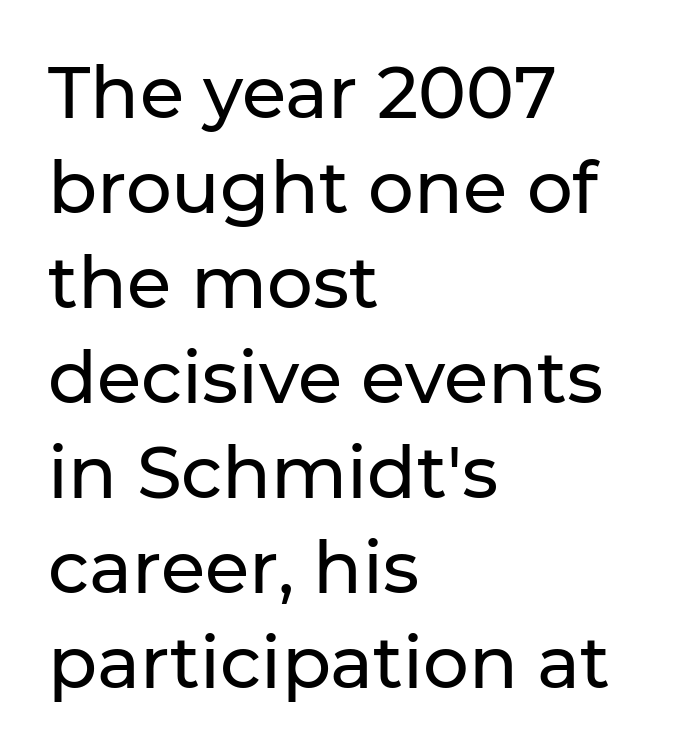
Q: Is the text italic (slanted)? A: No, it is upright.
Q: Is the typeface a serif or a sans-serif typeface? A: Sans-serif.
Q: Is the text underlined? A: No.
Q: How is the paragraph aligned? A: Left-aligned.
Q: Is the spacing between letters normal or unusually wide? A: Normal.
Q: Is the spacing between lines tight, normal or loose? A: Normal.
Q: Width (condensed, normal, or wide)? A: Normal.
Q: Stroke contrast? A: Low.
Q: x-height? A: Medium.
Q: Monospaced? A: No.
